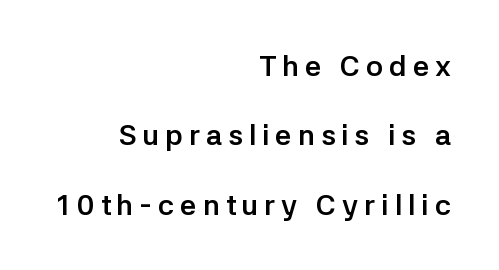
{"serif": "no", "italic": "no", "bold": "yes", "weight": "semibold", "width": "normal", "stroke_contrast": "low", "x_height": "medium", "monospaced": "no", "underline": "no", "align": "right", "line_spacing": "loose", "line_spacing_ratio": 2.39, "letter_spacing": "wide", "letter_spacing_em": 0.2, "glyph_px": 29}
